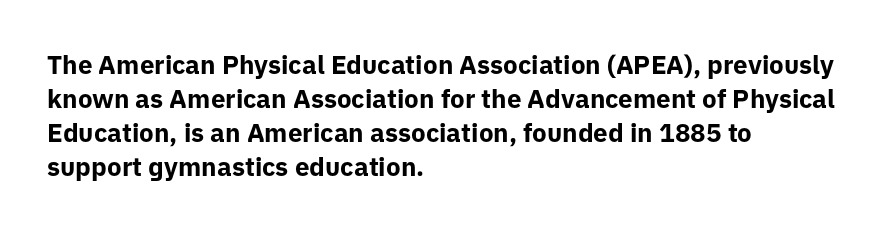
Q: Is the text bold? A: Yes.
Q: Is the text italic (slanted)? A: No, it is upright.
Q: Is the text underlined? A: No.
Q: How is the paragraph aligned? A: Left-aligned.
Q: Is the spacing between letters normal or unusually wide? A: Normal.
Q: Is the spacing between lines tight, normal or loose? A: Normal.
